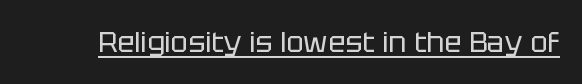
Q: Is the text bold? A: No.
Q: Is the text italic (slanted)? A: No, it is upright.
Q: Is the typeface a serif or a sans-serif typeface? A: Sans-serif.
Q: Is the text underlined? A: Yes.
Q: Is the spacing between letters normal or unusually wide? A: Normal.
Q: Width (condensed, normal, or wide)? A: Normal.
Q: Stroke contrast? A: Low.
Q: x-height? A: Large.
Q: Monospaced? A: No.
